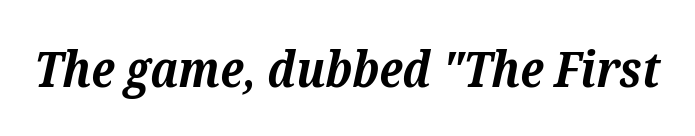
Font category for this specimen: serif. Look at the stroke-to-counter ratio: heavy, a bold. The passage shown leans; its letterforms are oblique. Spacing verdict: proportional, widths tailored to each character. Rule under the text: the space is simply empty. Standard letterfit; no display-style spreading of the glyphs.
